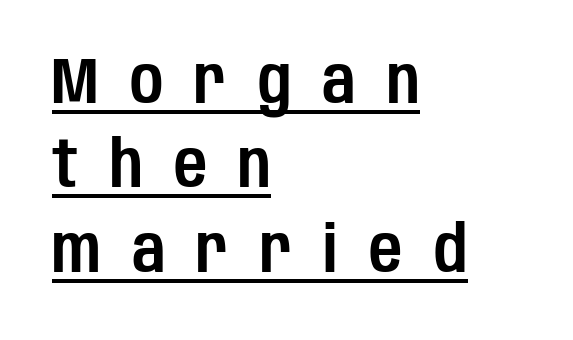
{"serif": "no", "italic": "no", "width": "condensed", "stroke_contrast": "low", "x_height": "large", "monospaced": "no", "underline": "yes", "align": "left", "line_spacing": "normal", "line_spacing_ratio": 1.32, "letter_spacing": "wide", "letter_spacing_em": 0.49, "glyph_px": 64}
